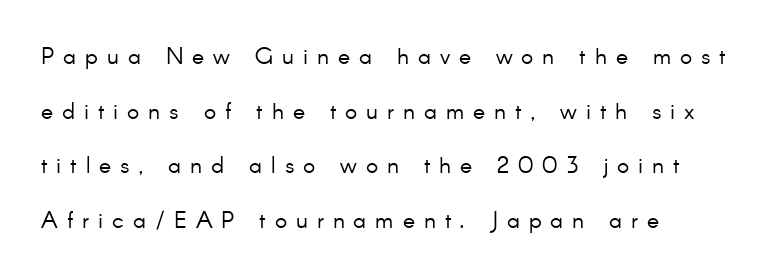
Q: Is the text bold? A: No.
Q: Is the text italic (slanted)? A: No, it is upright.
Q: Is the text underlined? A: No.
Q: How is the paragraph aligned? A: Left-aligned.
Q: Is the spacing between letters normal or unusually wide? A: Unusually wide.
Q: Is the spacing between lines tight, normal or loose? A: Loose.
